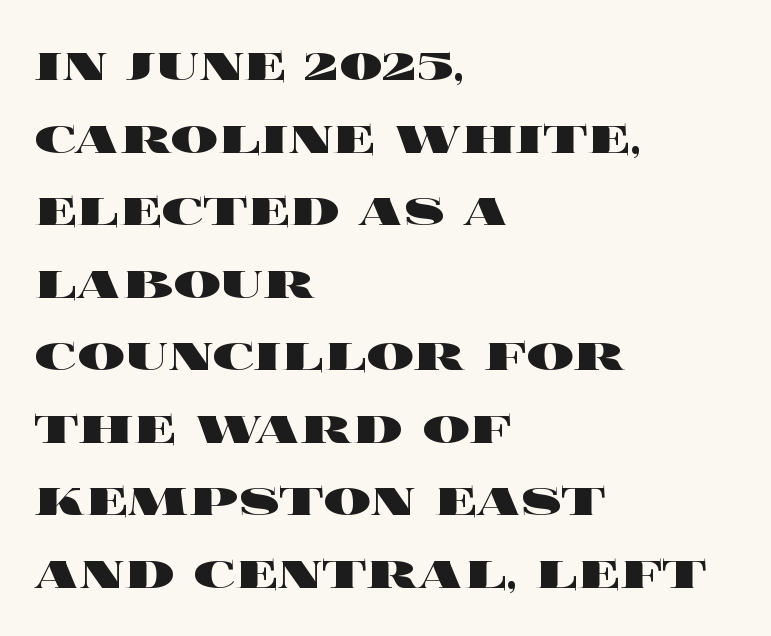
Q: Is the text bold? A: Yes.
Q: Is the text italic (slanted)? A: No, it is upright.
Q: Is the text underlined? A: No.
Q: How is the paragraph aligned? A: Left-aligned.
Q: Is the spacing between letters normal or unusually wide? A: Normal.
Q: Width (condensed, normal, or wide)? A: Wide.
Q: x-height? A: Large.
Q: Monospaced? A: No.
